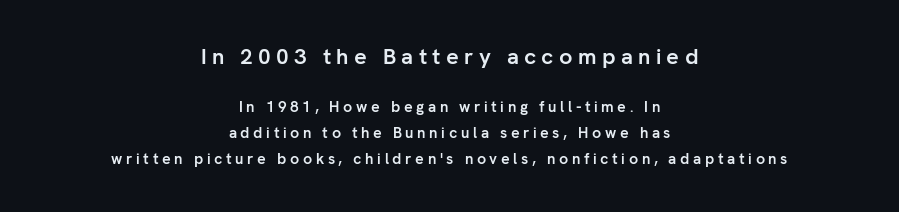
{"italic": "no", "bold": "yes", "underline": "no", "align": "center", "line_spacing_ratio": 1.72, "letter_spacing": "wide", "letter_spacing_em": 0.24, "larger_block": "first", "size_ratio": 1.47, "glyph_px": 22}
